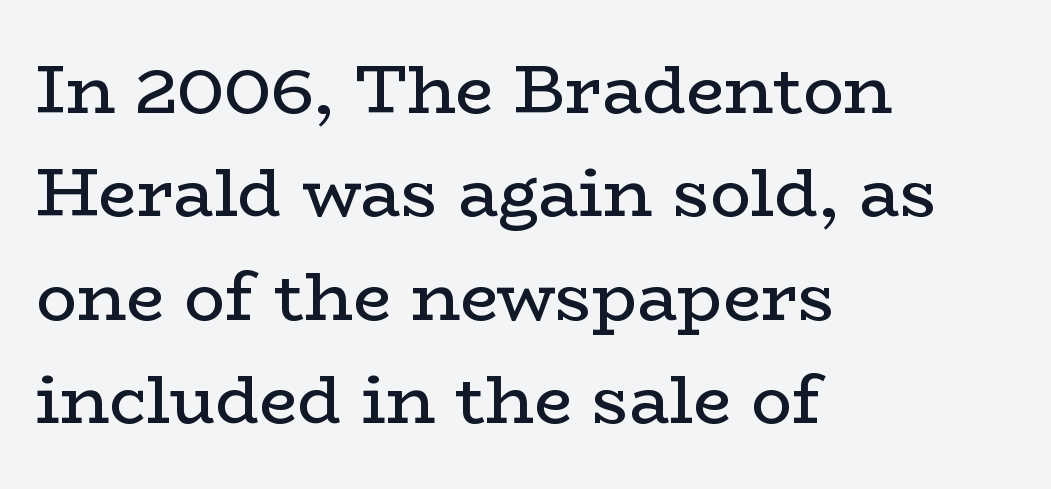
Italic? Not at all — the glyphs are vertical. Interline gaps are of average width in this sample. Proportional: the letters do not fall into vertical columns. This sample uses a serif face.
